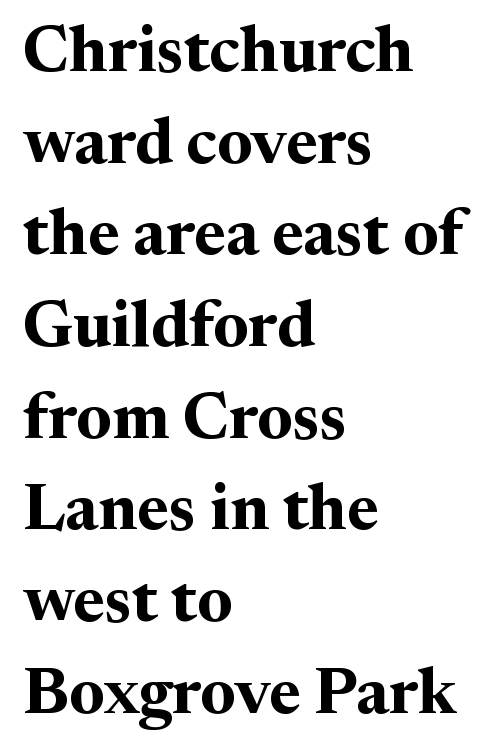
{"serif": "yes", "italic": "no", "bold": "yes", "weight": "bold", "width": "normal", "stroke_contrast": "medium", "x_height": "medium", "monospaced": "no", "underline": "no", "align": "left", "line_spacing": "normal", "line_spacing_ratio": 1.41, "letter_spacing": "normal", "letter_spacing_em": 0.0, "glyph_px": 65}
